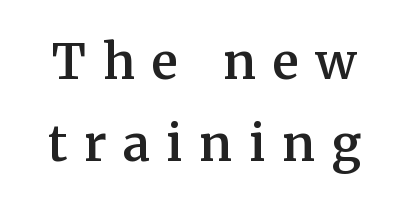
Q: Is the text bold? A: Semi-bold.
Q: Is the text italic (slanted)? A: No, it is upright.
Q: Is the typeface a serif or a sans-serif typeface? A: Serif.
Q: Is the text underlined? A: No.
Q: Is the spacing between letters normal or unusually wide? A: Unusually wide.
Q: Is the spacing between lines tight, normal or loose? A: Normal.
Q: Width (condensed, normal, or wide)? A: Normal.
Q: Stroke contrast? A: Medium.
Q: x-height? A: Medium.
Q: Monospaced? A: No.
